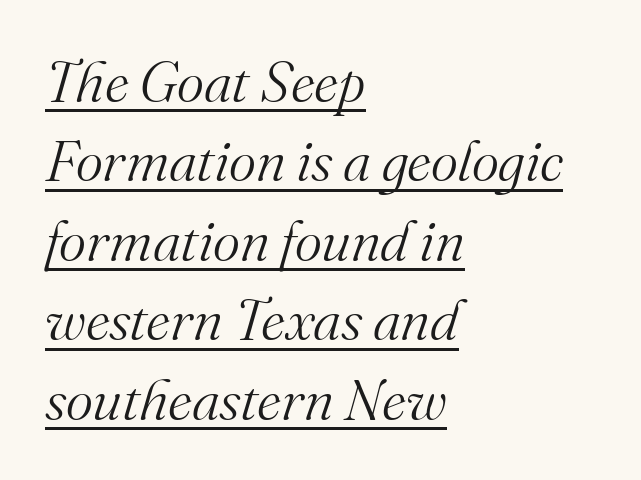
{"serif": "yes", "italic": "yes", "lean": "right", "slant_degrees": 16, "bold": "no", "weight": "light", "width": "normal", "stroke_contrast": "medium", "x_height": "small", "monospaced": "no", "underline": "yes", "align": "left", "line_spacing": "normal", "line_spacing_ratio": 1.37, "letter_spacing": "normal", "letter_spacing_em": 0.0, "glyph_px": 58}
